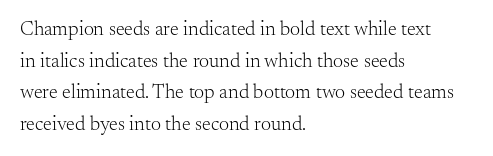
Q: Is the text bold? A: No.
Q: Is the text italic (slanted)? A: No, it is upright.
Q: Is the text underlined? A: No.
Q: How is the paragraph aligned? A: Left-aligned.
Q: Is the spacing between letters normal or unusually wide? A: Normal.
Q: Is the spacing between lines tight, normal or loose? A: Normal.
